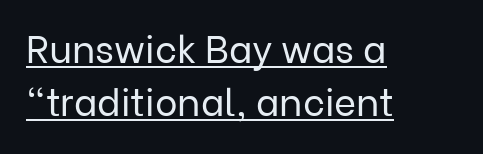
Q: Is the text bold? A: No.
Q: Is the text italic (slanted)? A: No, it is upright.
Q: Is the typeface a serif or a sans-serif typeface? A: Sans-serif.
Q: Is the text underlined? A: Yes.
Q: How is the paragraph aligned? A: Left-aligned.
Q: Is the spacing between letters normal or unusually wide? A: Normal.
Q: Is the spacing between lines tight, normal or loose? A: Normal.
Q: Width (condensed, normal, or wide)? A: Normal.
Q: Stroke contrast? A: Low.
Q: x-height? A: Medium.
Q: Monospaced? A: No.
